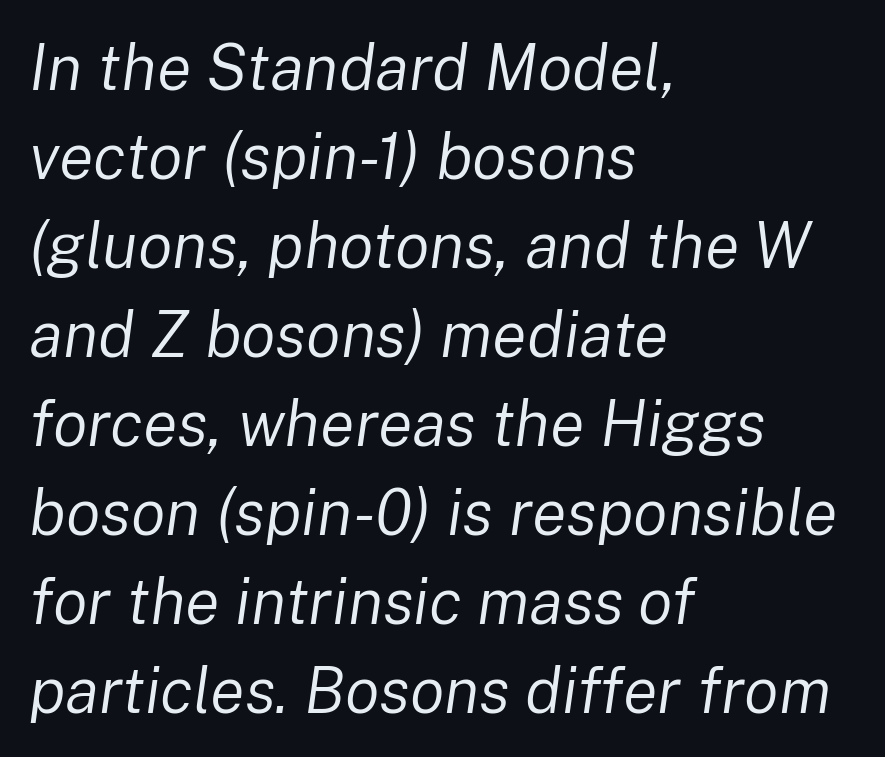
Lines of text with bare space underneath. Which margin do the lines hug? The left one — the right edge is uneven. Ink coverage per letter is moderate at most. This sample has the flowing, uneven cadence of proportional lettering.
